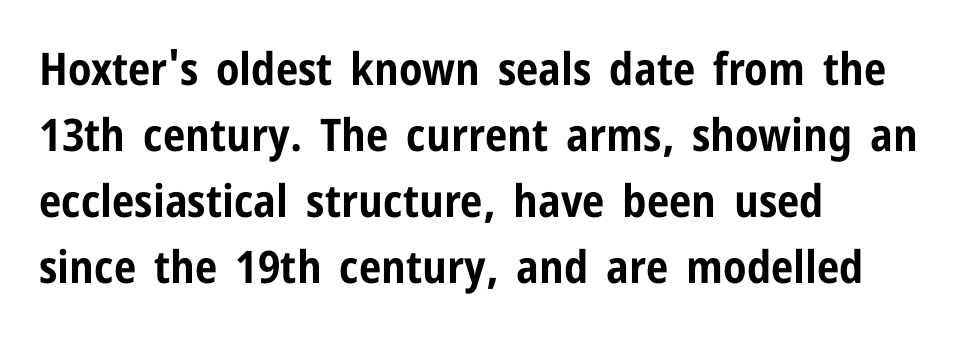
Q: Is the text bold? A: Yes.
Q: Is the text italic (slanted)? A: No, it is upright.
Q: Is the typeface a serif or a sans-serif typeface? A: Sans-serif.
Q: Is the text underlined? A: No.
Q: How is the paragraph aligned? A: Left-aligned.
Q: Is the spacing between letters normal or unusually wide? A: Normal.
Q: Is the spacing between lines tight, normal or loose? A: Normal.
Q: Width (condensed, normal, or wide)? A: Condensed.
Q: Stroke contrast? A: Low.
Q: x-height? A: Medium.
Q: Monospaced? A: No.
